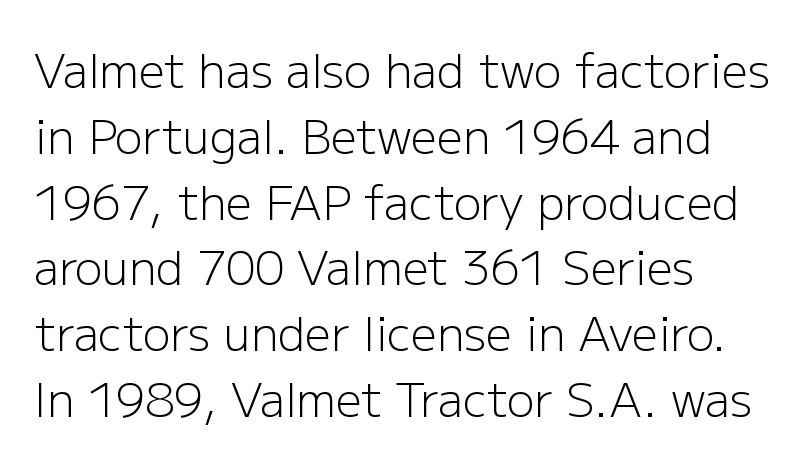
Q: Is the text bold? A: No.
Q: Is the text italic (slanted)? A: No, it is upright.
Q: Is the typeface a serif or a sans-serif typeface? A: Sans-serif.
Q: Is the text underlined? A: No.
Q: How is the paragraph aligned? A: Left-aligned.
Q: Is the spacing between letters normal or unusually wide? A: Normal.
Q: Is the spacing between lines tight, normal or loose? A: Normal.
Q: Width (condensed, normal, or wide)? A: Normal.
Q: Stroke contrast? A: Low.
Q: x-height? A: Medium.
Q: Monospaced? A: No.
